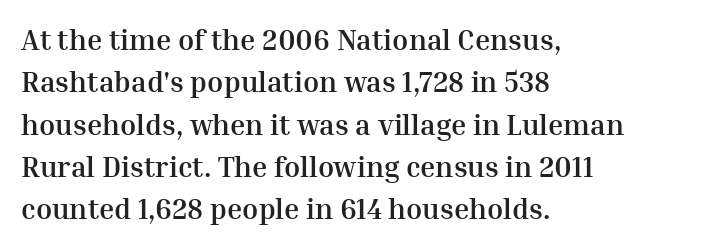
Q: Is the text bold? A: Yes.
Q: Is the text italic (slanted)? A: No, it is upright.
Q: Is the typeface a serif or a sans-serif typeface? A: Serif.
Q: Is the text underlined? A: No.
Q: How is the paragraph aligned? A: Left-aligned.
Q: Is the spacing between letters normal or unusually wide? A: Normal.
Q: Is the spacing between lines tight, normal or loose? A: Normal.
Q: Width (condensed, normal, or wide)? A: Normal.
Q: Stroke contrast? A: Medium.
Q: x-height? A: Medium.
Q: Monospaced? A: No.
